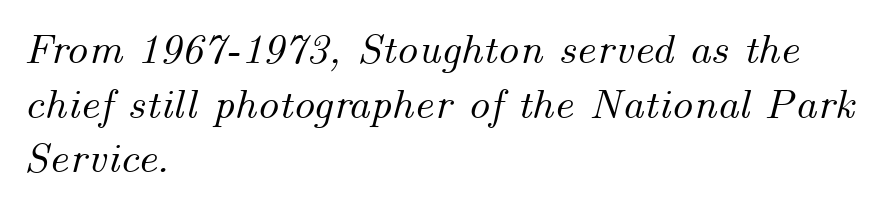
The specimen reads as italic at a glance. Layout note: lines flush left. The type is set solid horizontally, with unmodified tracking. The vertical gap from one line to the next is medium. The passage shown is typed in a proportional face where columns would drift. Descenders are the only things crossing below the line.
